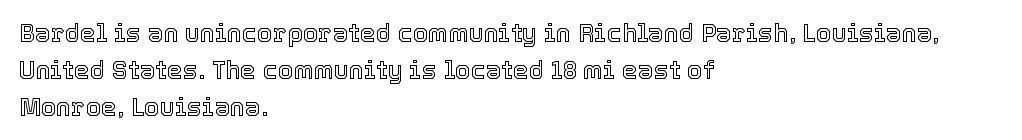
{"italic": "no", "underline": "no", "align": "left", "line_spacing": "normal", "line_spacing_ratio": 1.48, "letter_spacing": "normal", "letter_spacing_em": 0.0, "glyph_px": 25}
